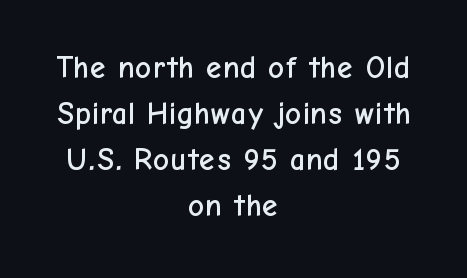
Q: Is the text italic (slanted)? A: No, it is upright.
Q: Is the typeface a serif or a sans-serif typeface? A: Sans-serif.
Q: Is the text underlined? A: No.
Q: How is the paragraph aligned? A: Centered.
Q: Is the spacing between letters normal or unusually wide? A: Normal.
Q: Is the spacing between lines tight, normal or loose? A: Normal.
Q: Width (condensed, normal, or wide)? A: Normal.
Q: Stroke contrast? A: Low.
Q: x-height? A: Medium.
Q: Monospaced? A: No.
